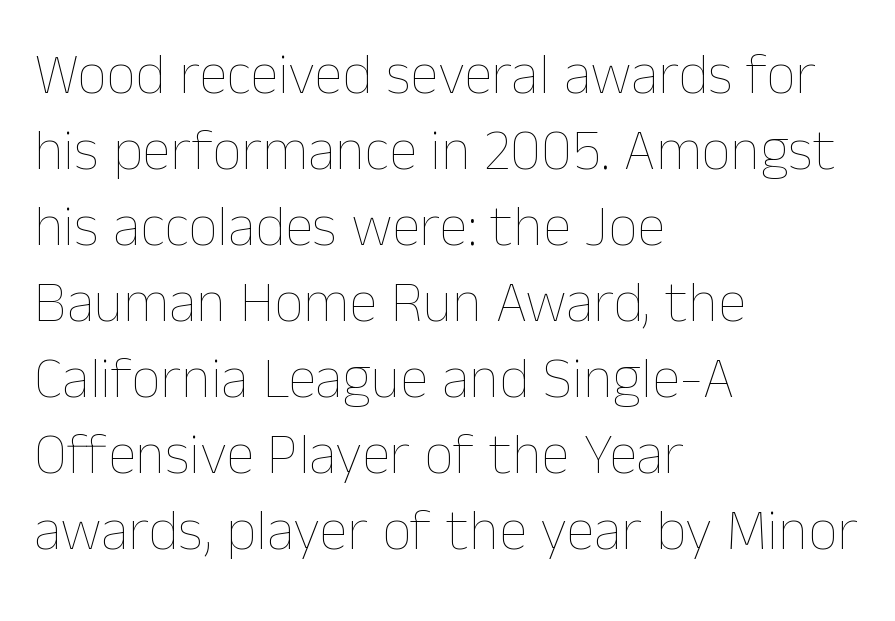
Q: Is the text bold? A: No.
Q: Is the text italic (slanted)? A: No, it is upright.
Q: Is the text underlined? A: No.
Q: How is the paragraph aligned? A: Left-aligned.
Q: Is the spacing between letters normal or unusually wide? A: Normal.
Q: Is the spacing between lines tight, normal or loose? A: Normal.
Q: Width (condensed, normal, or wide)? A: Normal.
Q: Stroke contrast? A: Low.
Q: x-height? A: Medium.
Q: Monospaced? A: No.
